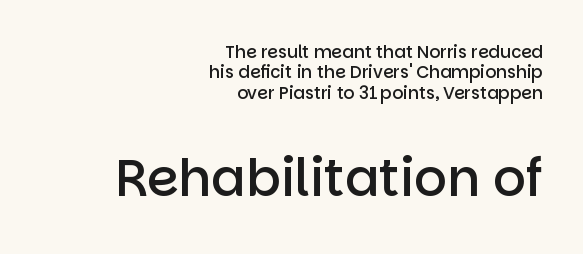
{"serif": "no", "italic": "no", "bold": "semi", "weight": "semibold", "width": "normal", "stroke_contrast": "low", "x_height": "large", "monospaced": "no", "underline": "no", "align": "right", "line_spacing_ratio": 1.2, "letter_spacing": "normal", "letter_spacing_em": 0.0, "larger_block": "second", "size_ratio": 3.0, "glyph_px": 51}
